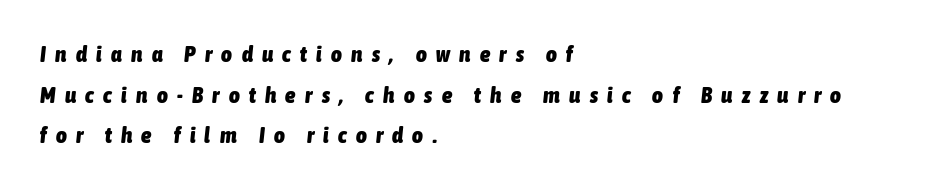
The image shows 23 px bold type, italic (leaning right); set left-aligned, line spacing 1.77x, unusually wide letter spacing (+0.41 em), not underlined.
